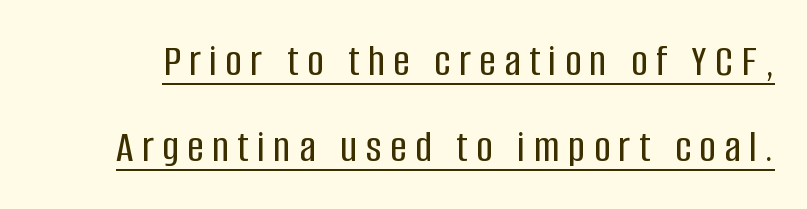
This is sans-serif lettering, the kind often seen on screens and signage. The letters advance in unequal steps, a hallmark of proportional type. Posture: upright roman. Glance below the letters and you will spot a drawn line.
